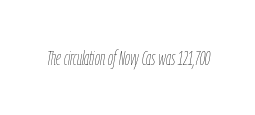
This sample uses plain, unmodified letter spacing. The text carries the slant typical of an italic or oblique font. The characters are drawn with everyday or finer stroke widths. Has an underline been added? It has not.
